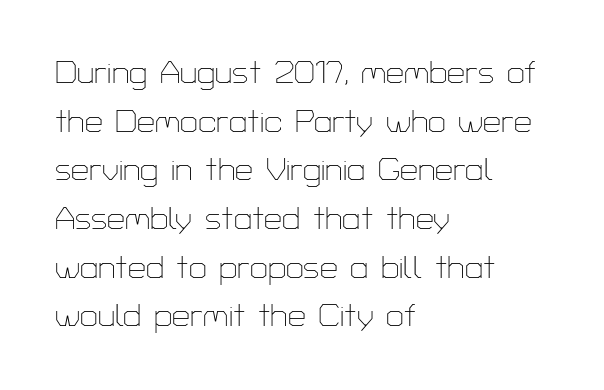
{"serif": "no", "italic": "no", "bold": "no", "weight": "thin", "width": "normal", "stroke_contrast": "low", "x_height": "medium", "monospaced": "no", "underline": "no", "align": "left", "line_spacing": "normal", "line_spacing_ratio": 1.52, "letter_spacing": "normal", "letter_spacing_em": 0.0, "glyph_px": 32}
